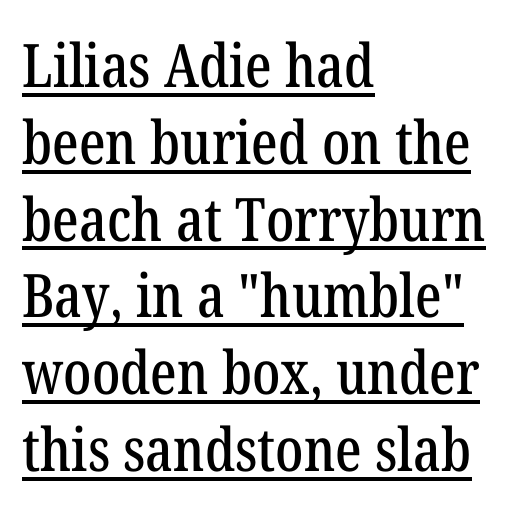
Q: Is the text italic (slanted)? A: No, it is upright.
Q: Is the typeface a serif or a sans-serif typeface? A: Serif.
Q: Is the text underlined? A: Yes.
Q: How is the paragraph aligned? A: Left-aligned.
Q: Is the spacing between letters normal or unusually wide? A: Normal.
Q: Is the spacing between lines tight, normal or loose? A: Normal.
Q: Width (condensed, normal, or wide)? A: Condensed.
Q: Stroke contrast? A: Low.
Q: x-height? A: Medium.
Q: Monospaced? A: No.
